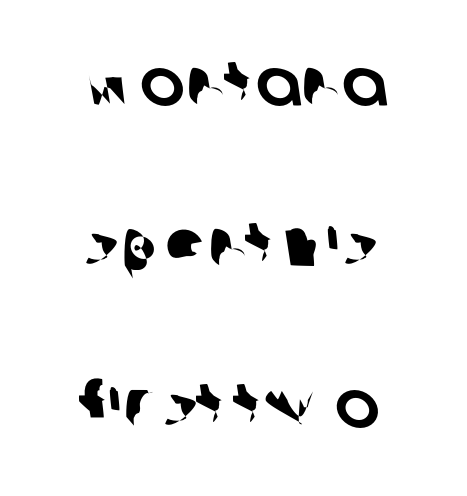
Each letter's strokes conclude bluntly, with no projecting serifs. Letter spacing: default. Each new line begins a long way beneath the previous one. The rendering uses natural spacing where letterforms have individual widths.
